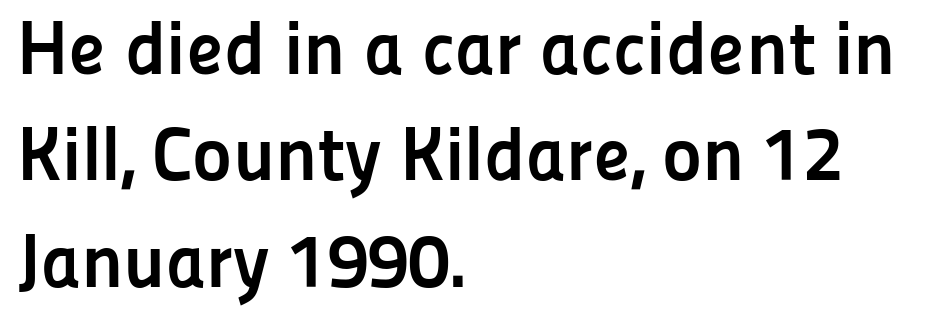
The image shows 76 px semibold sans-serif type, upright; set left-aligned, normal line spacing (1.4x), normal letter spacing, not underlined; low stroke contrast and a medium x-height.
